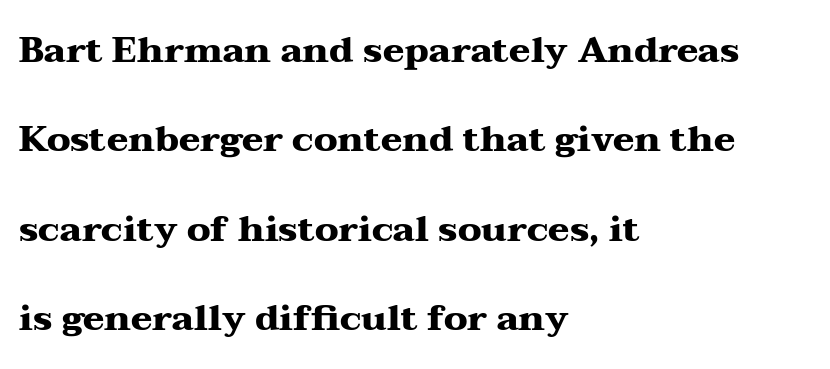
{"serif": "yes", "italic": "no", "bold": "yes", "weight": "heavy", "width": "wide", "stroke_contrast": "medium", "x_height": "medium", "monospaced": "no", "underline": "no", "align": "left", "line_spacing": "loose", "line_spacing_ratio": 2.48, "letter_spacing": "normal", "letter_spacing_em": 0.0, "glyph_px": 36}
